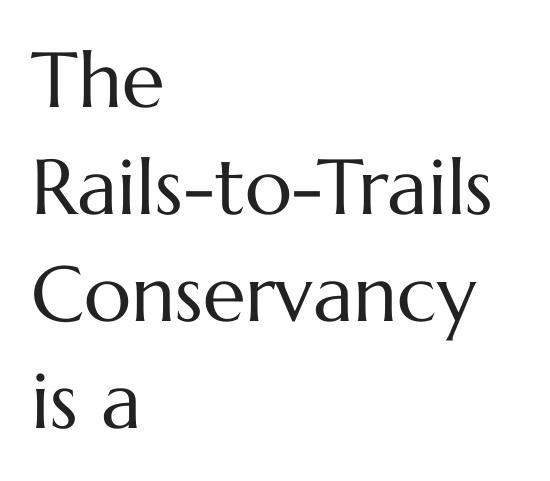
{"italic": "no", "bold": "no", "weight": "regular", "width": "normal", "stroke_contrast": "medium", "x_height": "medium", "monospaced": "no", "underline": "no", "align": "left", "line_spacing": "normal", "line_spacing_ratio": 1.37, "letter_spacing": "normal", "letter_spacing_em": 0.0, "glyph_px": 78}
